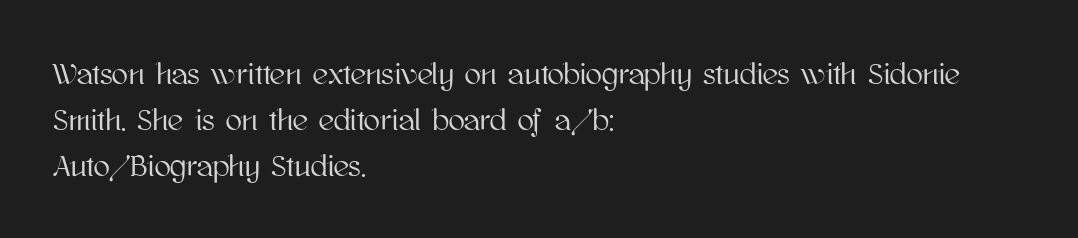
Quick note: interline space is typical. Horizontally, the lines are justified to the leading edge only. Posture: vertical. The face used here is proportionally spaced, like ordinary book or web type. In terms of letterspacing, this is plain default setting. Each row of text sits above clean, open space.
